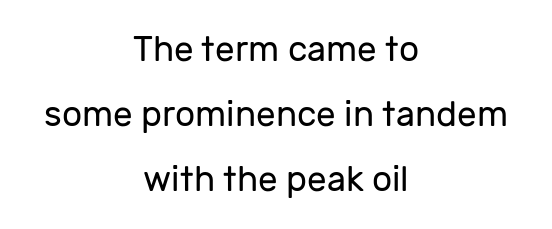
Think standard paragraph weight, or any step lighter than that. Check where the strokes stop: nothing finishes them off — pure sans. Nothing unusual about the tracking: characters are spaced as the font intends. This rendering features lettering with no underline.
